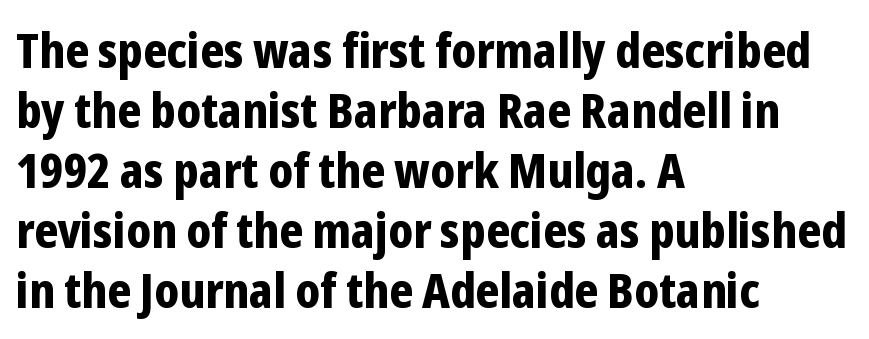
Q: Is the text bold? A: Yes.
Q: Is the text italic (slanted)? A: No, it is upright.
Q: Is the typeface a serif or a sans-serif typeface? A: Sans-serif.
Q: Is the text underlined? A: No.
Q: How is the paragraph aligned? A: Left-aligned.
Q: Is the spacing between letters normal or unusually wide? A: Normal.
Q: Is the spacing between lines tight, normal or loose? A: Normal.
Q: Width (condensed, normal, or wide)? A: Condensed.
Q: Stroke contrast? A: Low.
Q: x-height? A: Medium.
Q: Monospaced? A: No.
